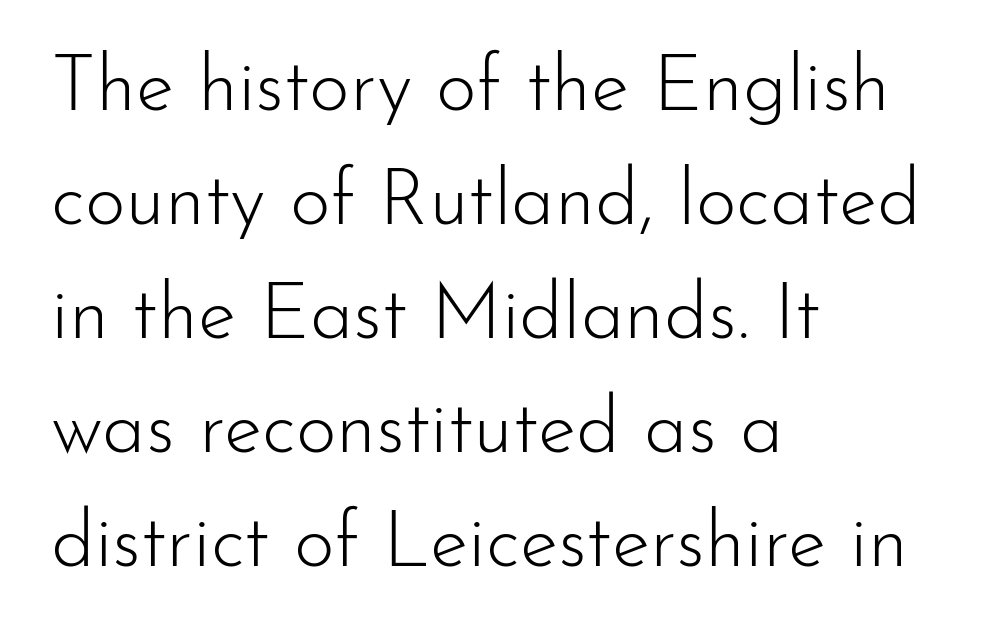
Notice how descenders clear the ascenders below comfortably — that's standard leading. Stroke terminals: plain, sans-serif. Descenders are the only things crossing below the line. What stands out about the letter spacing? Nothing — it is the standard amount. The ragged edge is on the right, which tells us the setting is flush left.
